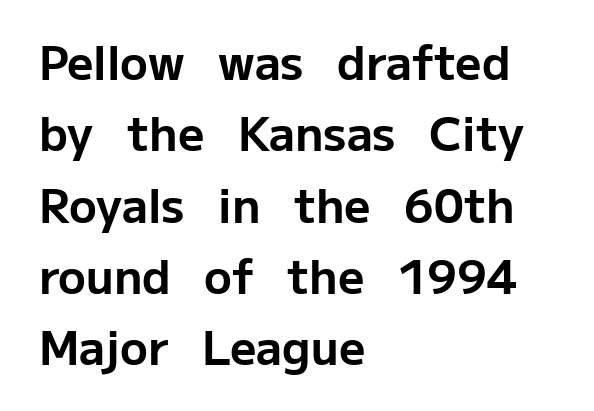
{"serif": "no", "italic": "no", "bold": "yes", "weight": "bold", "width": "normal", "stroke_contrast": "low", "x_height": "medium", "monospaced": "no", "underline": "no", "align": "left", "line_spacing": "normal", "line_spacing_ratio": 1.55, "letter_spacing": "normal", "letter_spacing_em": 0.0, "glyph_px": 46}
